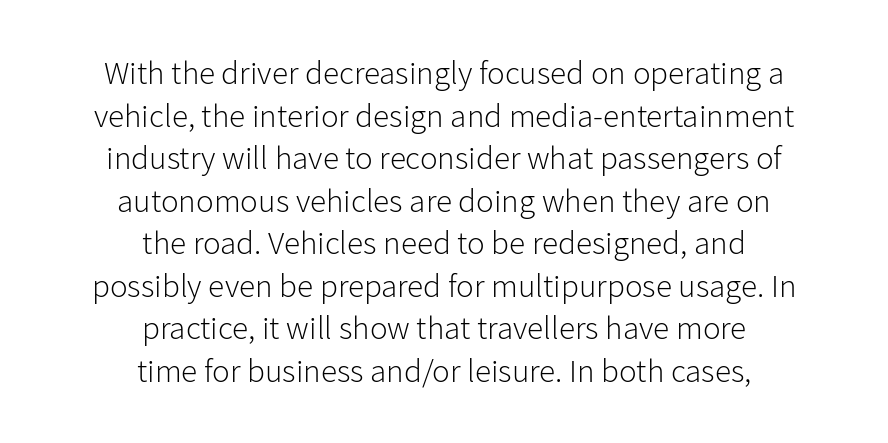
Q: Is the text bold? A: No.
Q: Is the text italic (slanted)? A: No, it is upright.
Q: Is the typeface a serif or a sans-serif typeface? A: Sans-serif.
Q: Is the text underlined? A: No.
Q: How is the paragraph aligned? A: Centered.
Q: Is the spacing between letters normal or unusually wide? A: Normal.
Q: Is the spacing between lines tight, normal or loose? A: Normal.
Q: Width (condensed, normal, or wide)? A: Normal.
Q: Stroke contrast? A: Low.
Q: x-height? A: Medium.
Q: Monospaced? A: No.
